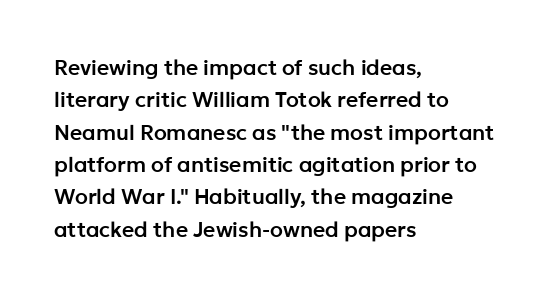
The image shows 21 px text type, upright; set left-aligned, normal line spacing (1.54x), normal letter spacing, not underlined.
